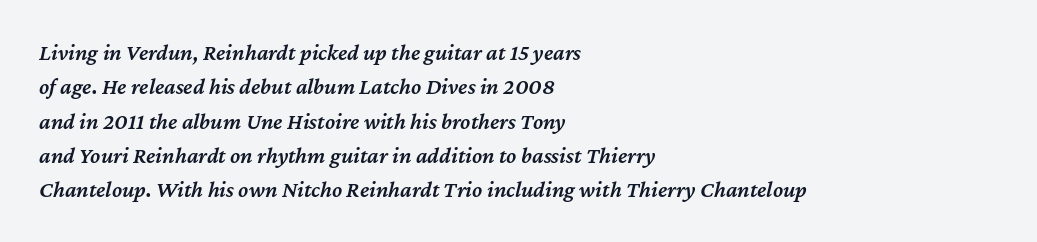
{"italic": "yes", "lean": "right", "slant_degrees": 12, "bold": "semi", "underline": "no", "align": "left", "line_spacing": "normal", "line_spacing_ratio": 1.49, "letter_spacing": "normal", "letter_spacing_em": 0.0, "glyph_px": 23}
